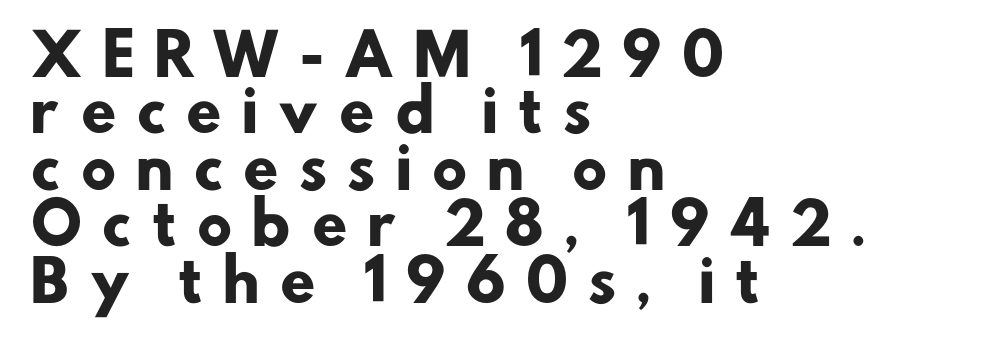
Descender tails drop into unmarked territory. These lines are set flush left with a ragged right edge. The tracking jumps out immediately: characters are airy and widely separated. Think of a printed novel: that variable character pitch is what you see here. Heft: maximum for text — a bold. This rendering employs a face without finishing strokes, i.e., a sans-serif.
